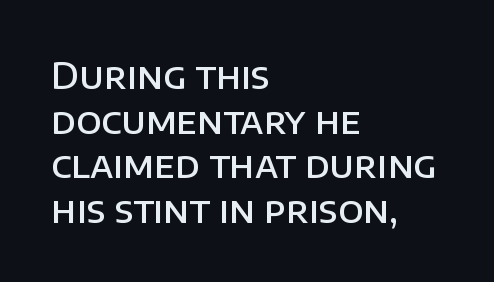
Q: Is the text bold? A: Semi-bold.
Q: Is the text italic (slanted)? A: No, it is upright.
Q: Is the typeface a serif or a sans-serif typeface? A: Sans-serif.
Q: Is the text underlined? A: No.
Q: How is the paragraph aligned? A: Left-aligned.
Q: Is the spacing between letters normal or unusually wide? A: Normal.
Q: Width (condensed, normal, or wide)? A: Normal.
Q: Stroke contrast? A: Low.
Q: x-height? A: Large.
Q: Monospaced? A: No.
